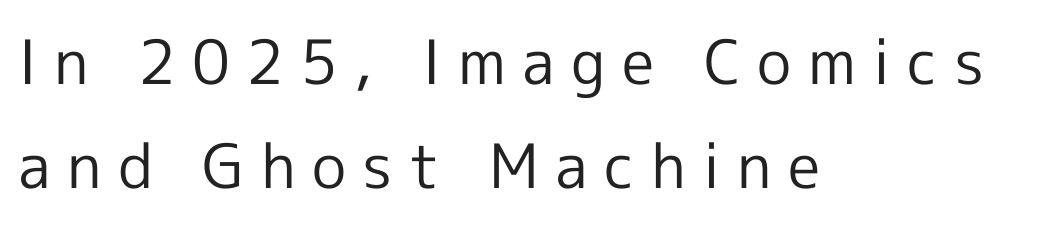
Check the space under the baseline: it is left empty. No feet cap the strokes, marking this as sans-serif type. Students, observe: this is what conventionally led text looks like. Weight: in the light-to-regular range. Alignment: flush left.
